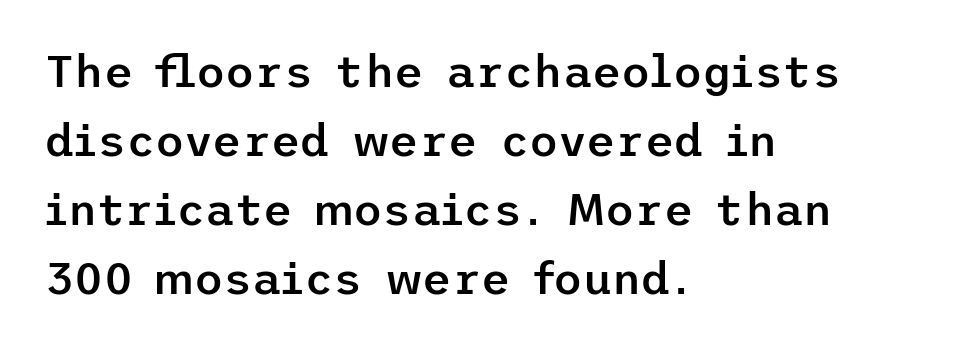
The image shows 45 px semibold sans-serif type, upright; set left-aligned, normal line spacing (1.53x), normal letter spacing, not underlined; low stroke contrast and a medium x-height.
